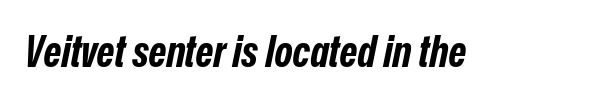
{"italic": "yes", "lean": "right", "slant_degrees": 12, "bold": "yes", "weight": "bold", "width": "condensed", "stroke_contrast": "low", "x_height": "medium", "monospaced": "no", "underline": "no", "letter_spacing": "normal", "letter_spacing_em": 0.0, "glyph_px": 43}
